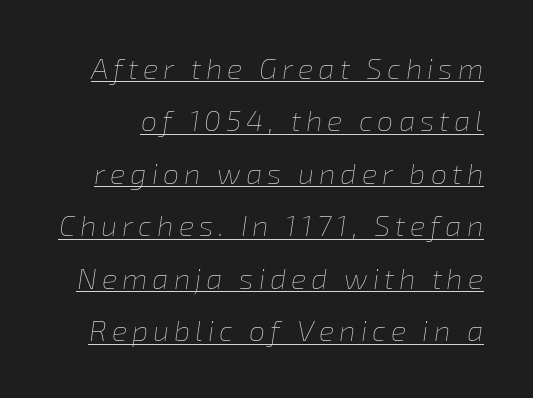
The passage shown is not bold in any degree. Here the designer chose a conventional face with non-uniform glyph widths. Caption: lettering with a line underneath. Yep, that's italic — everything's leaning.
